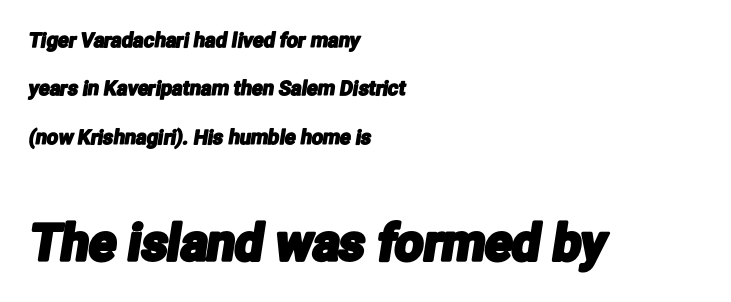
Q: Is the typeface a serif or a sans-serif typeface? A: Sans-serif.
Q: Is the text underlined? A: No.
Q: How is the paragraph aligned? A: Left-aligned.
Q: Is the spacing between letters normal or unusually wide? A: Normal.
Q: Is the spacing between lines tight, normal or loose? A: Loose.
Q: Which block of text is set in a larger size, the first (top) or the second (bottom)? A: The second (bottom) one.
Q: Width (condensed, normal, or wide)? A: Condensed.
Q: Stroke contrast? A: Low.
Q: x-height? A: Medium.
Q: Monospaced? A: No.
